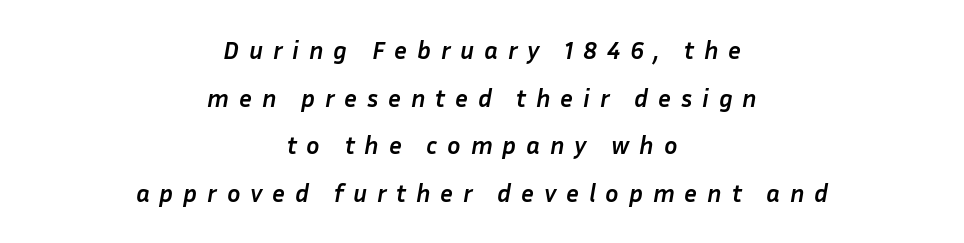
The image shows 25 px bold type, italic (leaning right); set centered, loose line spacing (1.91x), unusually wide letter spacing (+0.39 em), not underlined.
